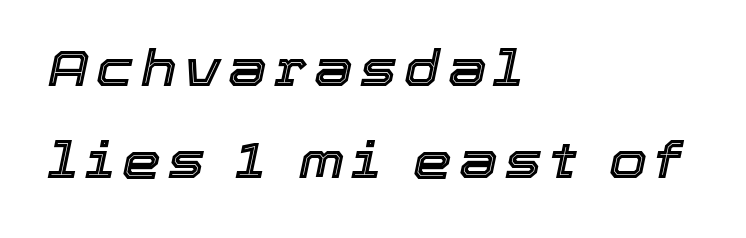
Q: Is the text italic (slanted)? A: Yes, it leans right by about 12 degrees.
Q: Is the text underlined? A: No.
Q: How is the paragraph aligned? A: Left-aligned.
Q: Width (condensed, normal, or wide)? A: Normal.
Q: x-height? A: Medium.
Q: Monospaced? A: No.
